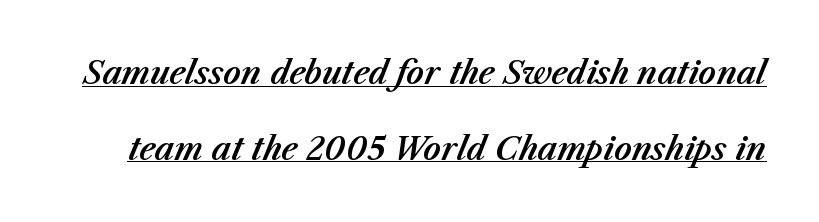
This rendering features underlined lettering. The tracking reads as untouched default to a designer's eye. Italic? Definitely — the glyphs are oblique. Loosely led — the rows are spread out.
